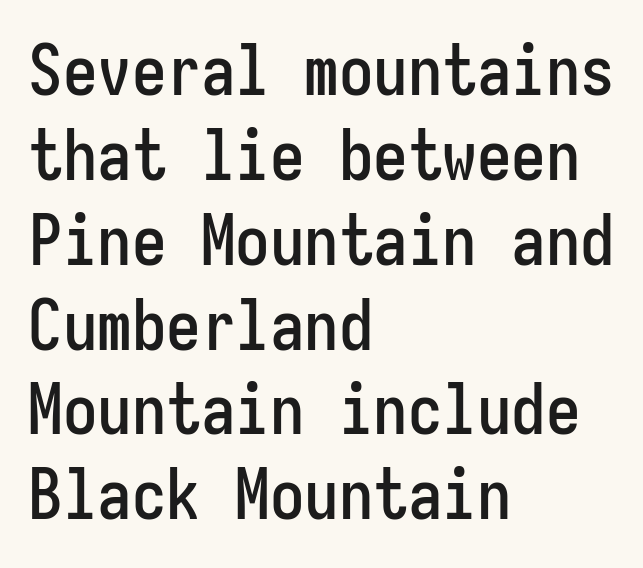
The letters stand upright; this is a roman face. Regarding serifs, this sample does without them. Underline: absent. Fixed-width glyphs throughout — classic coding-font behaviour.
